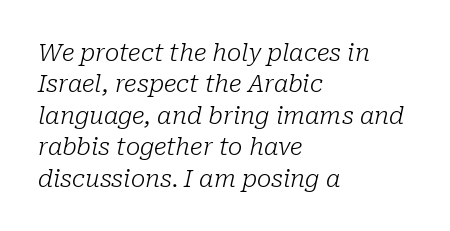
The image shows 24 px text type, italic (leaning right); set left-aligned, normal line spacing (1.31x), normal letter spacing, not underlined.
